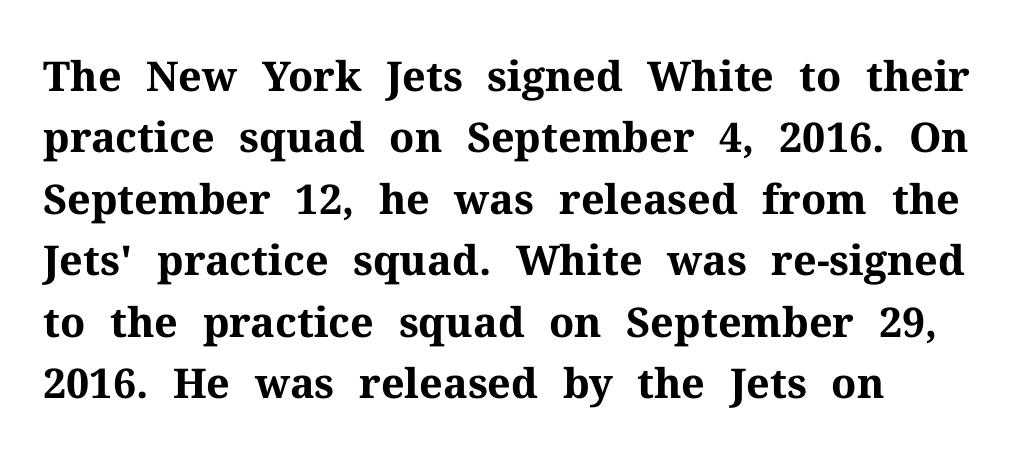
The image shows 41 px bold serif type, upright; set left-aligned, normal line spacing (1.5x), normal letter spacing, not underlined; medium stroke contrast and a medium x-height.
